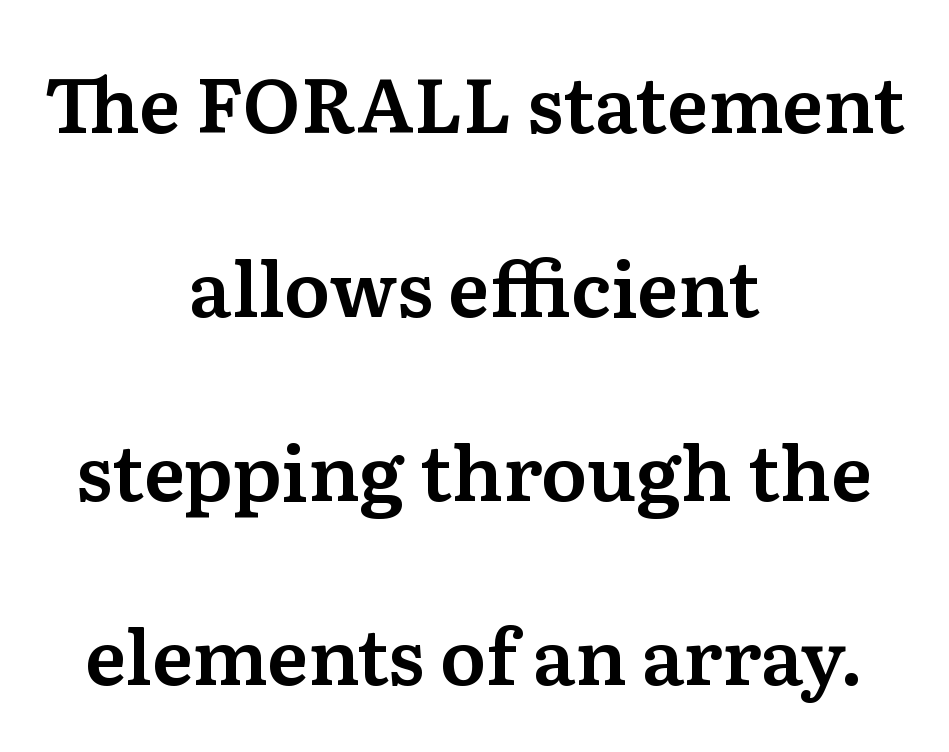
{"serif": "yes", "italic": "no", "width": "normal", "stroke_contrast": "medium", "x_height": "medium", "monospaced": "no", "underline": "no", "align": "center", "line_spacing": "loose", "line_spacing_ratio": 2.42, "letter_spacing": "normal", "letter_spacing_em": 0.0, "glyph_px": 76}
